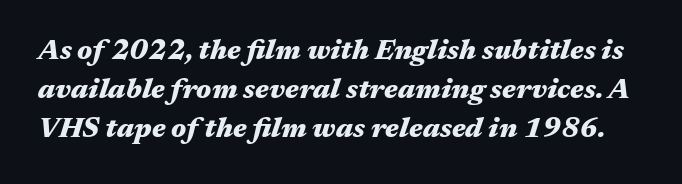
The image shows 28 px heavy, wide type, italic (leaning right); set normal line spacing (1.4x), normal letter spacing, not underlined; medium stroke contrast and a medium x-height.
